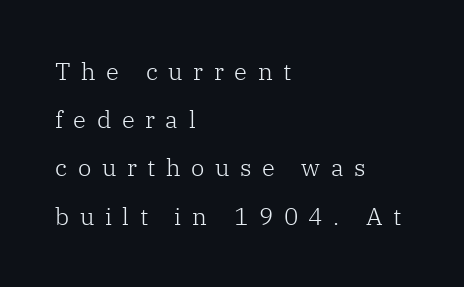
Words float on clear page, feet unadorned. No letter is thick-stroked: the sample isn't bold. The space between consecutive lines is lavish. There is plenty of visible air inserted between adjacent glyphs.
